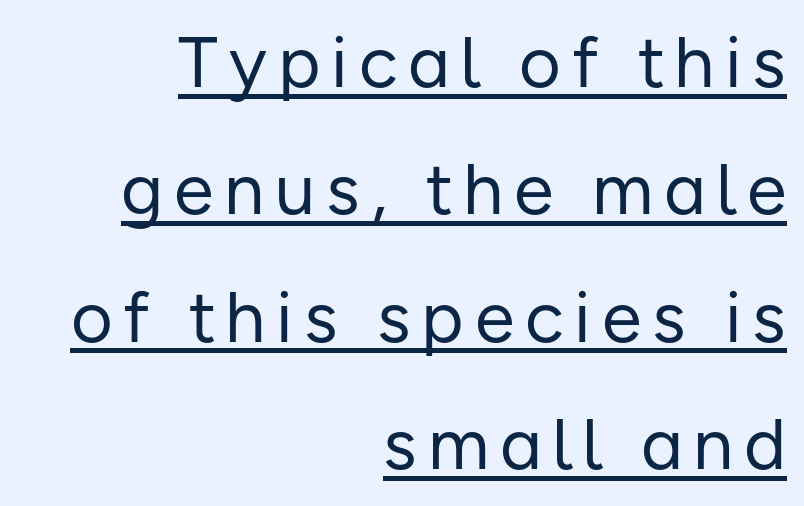
The image shows 72 px regular-weight sans-serif type, upright; set right-aligned, line spacing 1.77x, underlined; low stroke contrast and a medium x-height.
